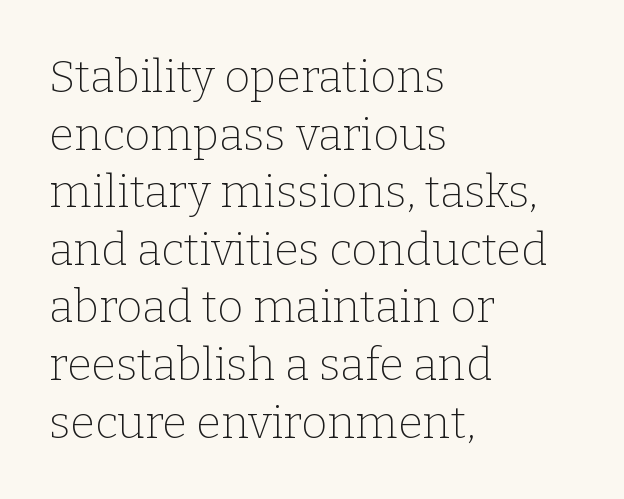
{"serif": "yes", "italic": "no", "bold": "no", "weight": "thin", "width": "normal", "stroke_contrast": "low", "x_height": "medium", "monospaced": "no", "underline": "no", "align": "left", "line_spacing": "normal", "line_spacing_ratio": 1.28, "letter_spacing": "normal", "letter_spacing_em": 0.0, "glyph_px": 45}
